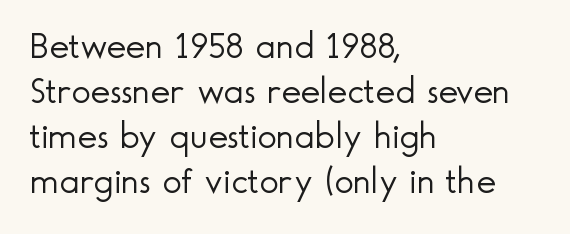
The image shows 37 px light sans-serif type, upright; set left-aligned, line spacing 1.22x, normal letter spacing, not underlined; a small x-height.
